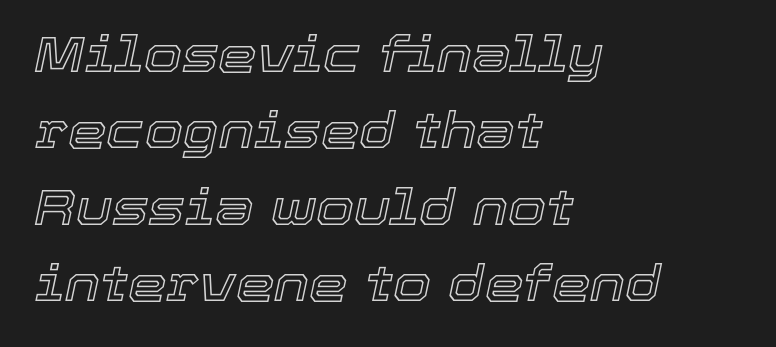
{"italic": "yes", "lean": "right", "slant_degrees": 12, "width": "normal", "x_height": "medium", "monospaced": "no", "underline": "no", "align": "left", "line_spacing": "normal", "line_spacing_ratio": 1.56, "letter_spacing": "normal", "letter_spacing_em": 0.0, "glyph_px": 49}
